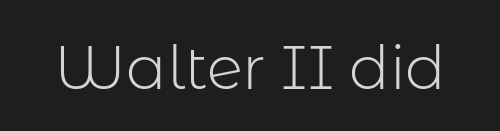
Q: Is the text bold? A: No.
Q: Is the text italic (slanted)? A: No, it is upright.
Q: Is the typeface a serif or a sans-serif typeface? A: Sans-serif.
Q: Is the text underlined? A: No.
Q: Is the spacing between letters normal or unusually wide? A: Normal.
Q: Width (condensed, normal, or wide)? A: Normal.
Q: Stroke contrast? A: Low.
Q: x-height? A: Medium.
Q: Monospaced? A: No.
